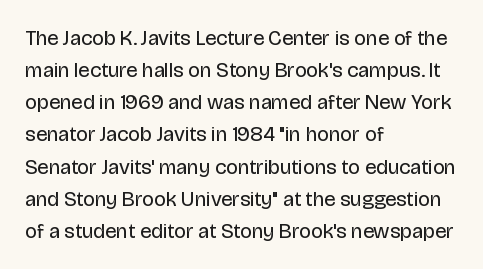
The image shows 21 px text type, upright; set left-aligned, normal line spacing (1.53x), normal letter spacing, not underlined.
